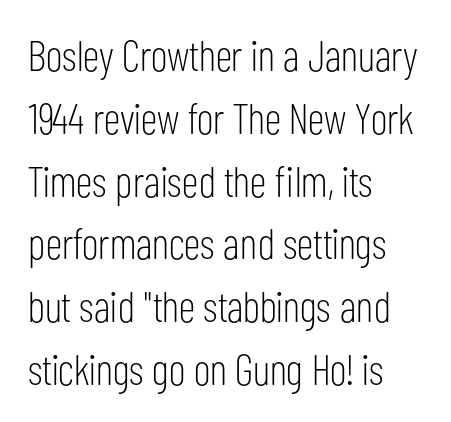
The area under the type is left untouched. Stem width sits at or under what a default text font uses. Tall strokes in this sample are plumb rather than angled. Compared with typical body copy, the letter spacing here is the same. Caption: multi-line text, flush left, ragged right.
